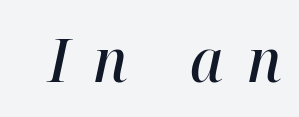
The image shows 60 px semibold type, italic (leaning right); set unusually wide letter spacing (+0.4 em), not underlined; high stroke contrast and a medium x-height.
